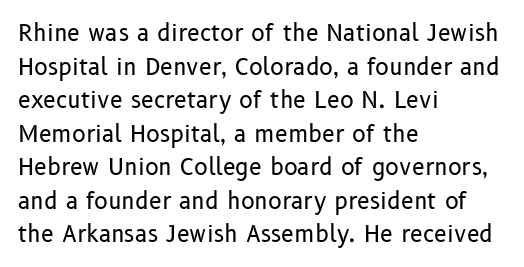
{"italic": "no", "bold": "no", "underline": "no", "align": "left", "line_spacing": "normal", "line_spacing_ratio": 1.46, "letter_spacing": "normal", "letter_spacing_em": 0.0, "glyph_px": 23}
